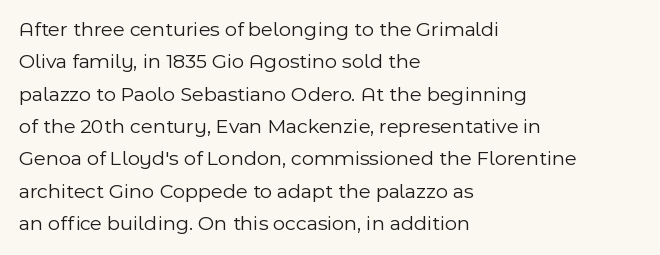
The image shows 21 px text type, upright; set left-aligned, normal line spacing (1.54x), normal letter spacing, not underlined.
